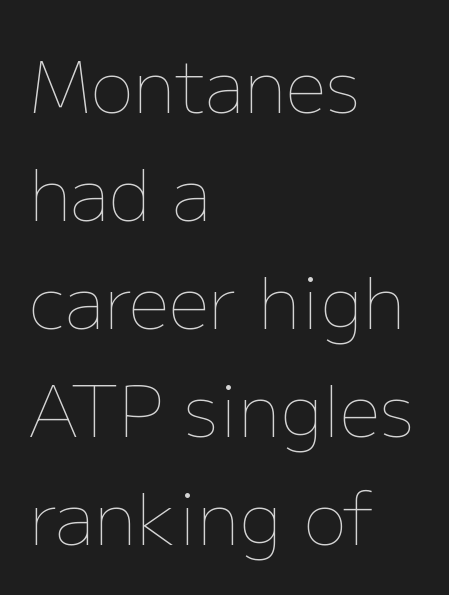
The image shows 72 px thin type, upright; set left-aligned, normal line spacing (1.5x), normal letter spacing, not underlined; low stroke contrast and a medium x-height.
